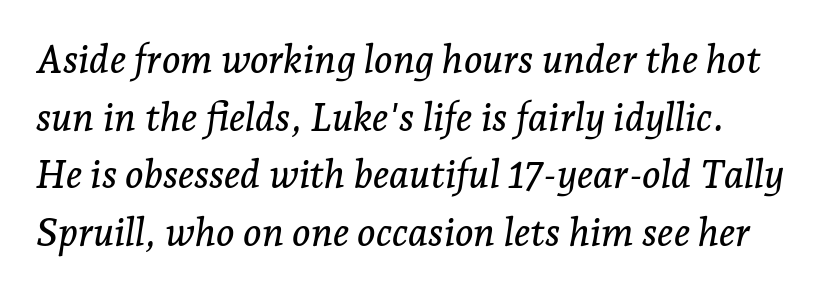
Q: Is the text italic (slanted)? A: Yes, it leans right by about 7 degrees.
Q: Is the typeface a serif or a sans-serif typeface? A: Serif.
Q: Is the text underlined? A: No.
Q: Is the spacing between letters normal or unusually wide? A: Normal.
Q: Is the spacing between lines tight, normal or loose? A: Normal.
Q: Width (condensed, normal, or wide)? A: Normal.
Q: Stroke contrast? A: Low.
Q: x-height? A: Medium.
Q: Monospaced? A: No.
